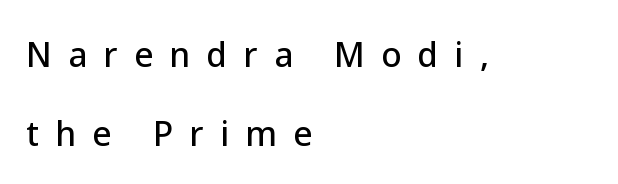
Q: Is the text italic (slanted)? A: No, it is upright.
Q: Is the typeface a serif or a sans-serif typeface? A: Sans-serif.
Q: Is the text underlined? A: No.
Q: How is the paragraph aligned? A: Left-aligned.
Q: Is the spacing between letters normal or unusually wide? A: Unusually wide.
Q: Is the spacing between lines tight, normal or loose? A: Loose.
Q: Width (condensed, normal, or wide)? A: Normal.
Q: Stroke contrast? A: Low.
Q: x-height? A: Medium.
Q: Monospaced? A: No.
